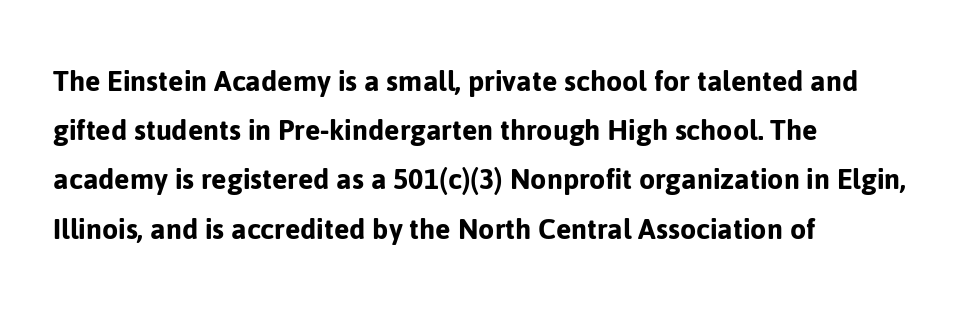
The image shows 33 px sans-serif type, upright; set left-aligned, normal line spacing (1.49x), normal letter spacing, not underlined; low stroke contrast and a medium x-height.
